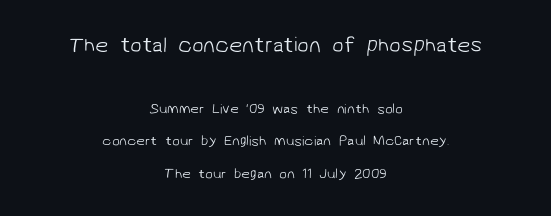
{"bold": "no", "underline": "no", "align": "center", "line_spacing": "loose", "line_spacing_ratio": 2.33, "letter_spacing": "normal", "letter_spacing_em": 0.0, "larger_block": "first", "size_ratio": 1.5, "glyph_px": 21}
